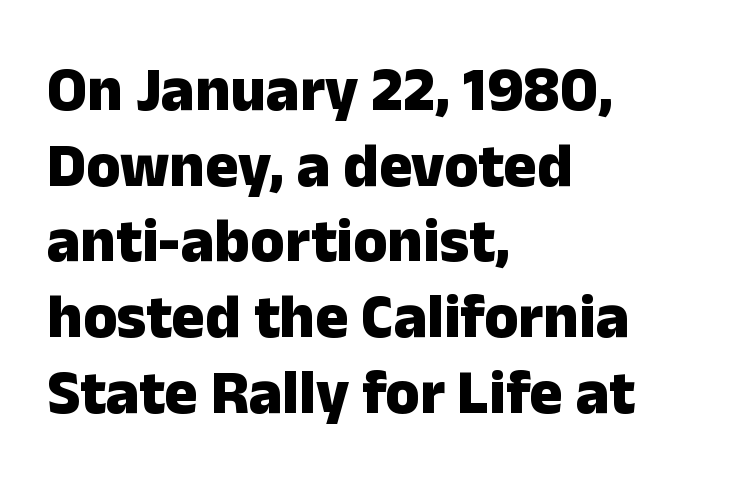
Line beginnings align vertically; line endings do not. Is this a fixed-width face? No — the glyphs have proportional, varying widths. This is heavy type, rendered in bold. This sample uses a sans-serif face.
